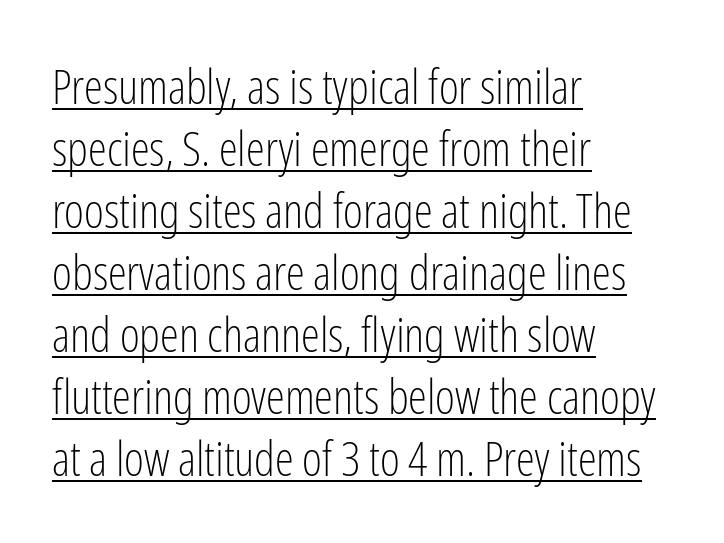
{"serif": "no", "italic": "no", "bold": "no", "weight": "light", "width": "condensed", "stroke_contrast": "low", "x_height": "medium", "monospaced": "no", "underline": "yes", "align": "left", "line_spacing": "normal", "line_spacing_ratio": 1.29, "letter_spacing": "normal", "letter_spacing_em": 0.0, "glyph_px": 48}
